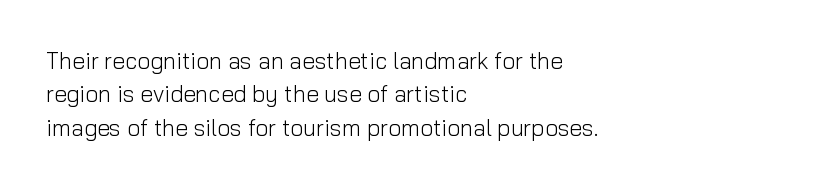
Q: Is the text bold? A: No.
Q: Is the text italic (slanted)? A: No, it is upright.
Q: Is the text underlined? A: No.
Q: How is the paragraph aligned? A: Left-aligned.
Q: Is the spacing between letters normal or unusually wide? A: Normal.
Q: Is the spacing between lines tight, normal or loose? A: Normal.
